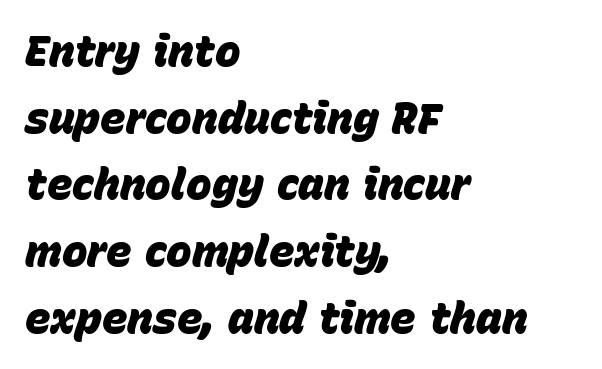
Varying glyph widths throughout — classic text-font behaviour. The compositor pushed each line to the left boundary. The foot of each line stays bare and open. The typesetting leans heavy: a genuine bold. A typesetter would call this zero additional tracking. These lines were composed using italics.
